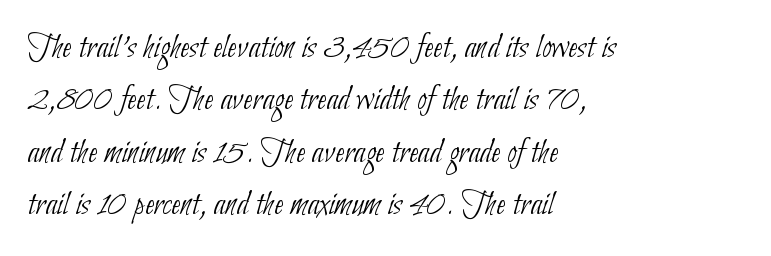
Q: Is the text bold? A: No.
Q: Is the typeface a serif or a sans-serif typeface? A: Sans-serif.
Q: Is the text underlined? A: No.
Q: How is the paragraph aligned? A: Left-aligned.
Q: Is the spacing between letters normal or unusually wide? A: Normal.
Q: Is the spacing between lines tight, normal or loose? A: Normal.
Q: Width (condensed, normal, or wide)? A: Condensed.
Q: Stroke contrast? A: Low.
Q: x-height? A: Small.
Q: Monospaced? A: No.
